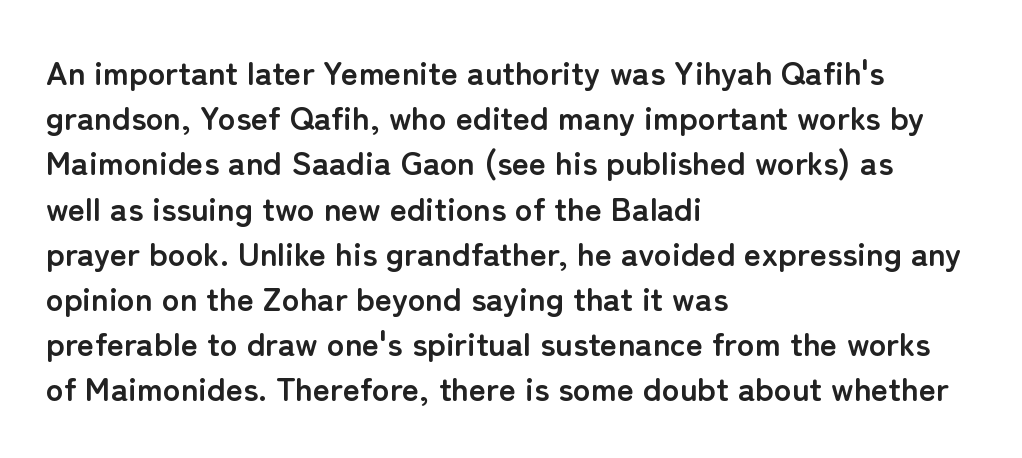
The image shows 33 px semibold sans-serif type, upright; set left-aligned, normal line spacing (1.37x), normal letter spacing, not underlined; low stroke contrast and a medium x-height.
